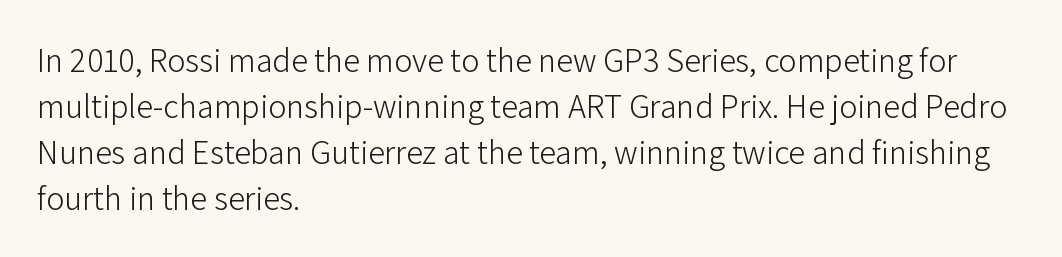
{"serif": "no", "italic": "no", "bold": "no", "weight": "light", "width": "normal", "stroke_contrast": "low", "x_height": "medium", "monospaced": "no", "underline": "no", "align": "left", "line_spacing": "normal", "line_spacing_ratio": 1.35, "letter_spacing": "normal", "letter_spacing_em": 0.0, "glyph_px": 34}
